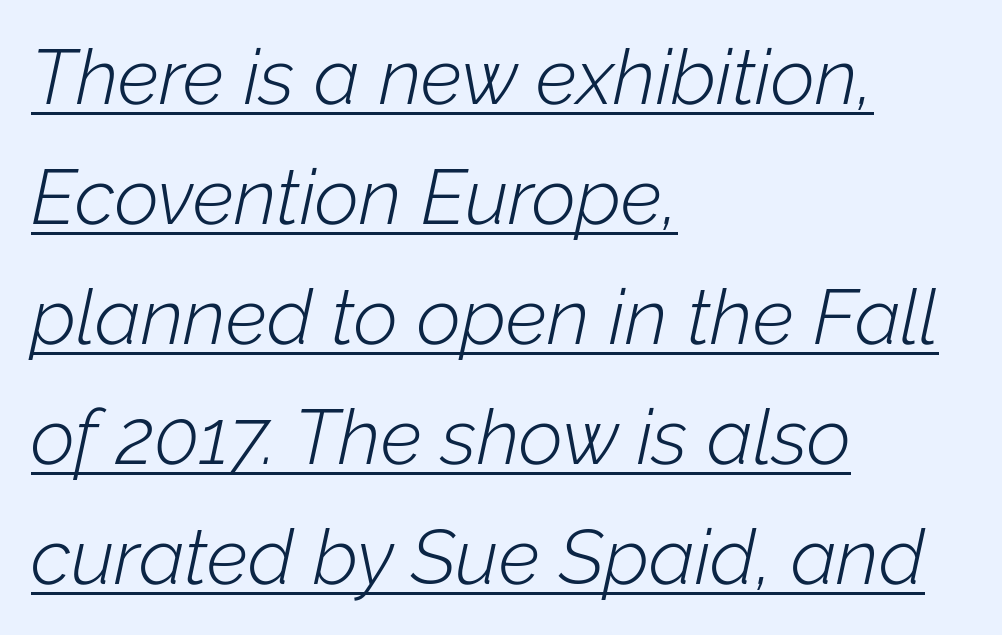
Q: Is the text bold? A: No.
Q: Is the text italic (slanted)? A: Yes, it leans right by about 12 degrees.
Q: Is the text underlined? A: Yes.
Q: How is the paragraph aligned? A: Left-aligned.
Q: Is the spacing between letters normal or unusually wide? A: Normal.
Q: Is the spacing between lines tight, normal or loose? A: Normal.
Q: Width (condensed, normal, or wide)? A: Normal.
Q: Stroke contrast? A: Low.
Q: x-height? A: Medium.
Q: Monospaced? A: No.
